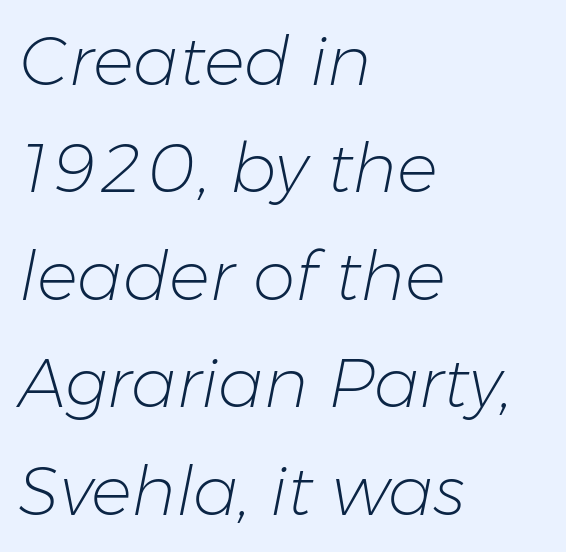
{"italic": "yes", "lean": "right", "slant_degrees": 11, "bold": "no", "weight": "light", "width": "normal", "stroke_contrast": "low", "x_height": "medium", "monospaced": "no", "underline": "no", "align": "left", "line_spacing": "normal", "line_spacing_ratio": 1.58, "letter_spacing": "normal", "letter_spacing_em": 0.0, "glyph_px": 68}
